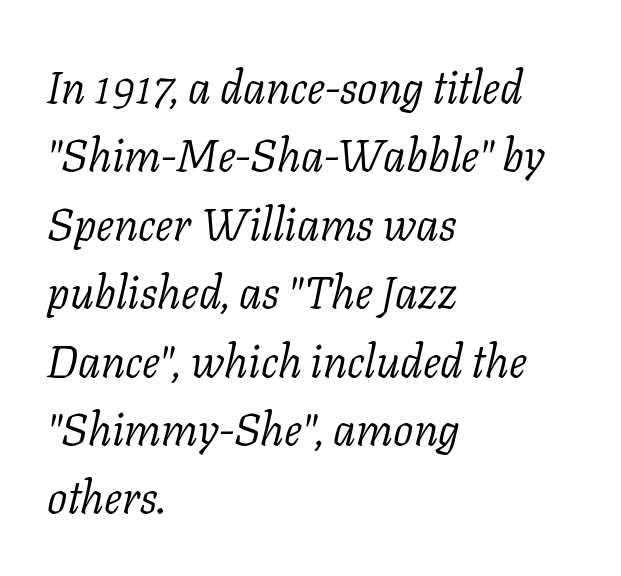
Yep, that's italic — everything's leaning. The strokes carry an ordinary text weight at most. The passage shown is typed in a proportional face where columns would drift. Nothing unusual about the tracking: characters are spaced as the font intends. The paragraph shown leans on its left margin. Does the leading feel generous? No, just average.
